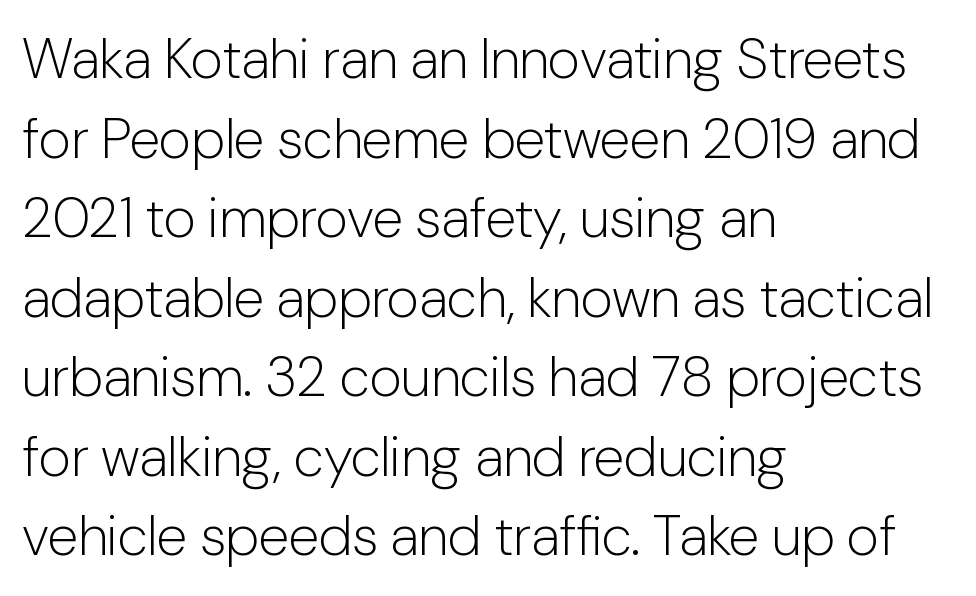
{"serif": "no", "italic": "no", "bold": "no", "weight": "light", "width": "normal", "stroke_contrast": "low", "x_height": "medium", "monospaced": "no", "underline": "no", "align": "left", "line_spacing": "normal", "line_spacing_ratio": 1.42, "letter_spacing": "normal", "letter_spacing_em": 0.0, "glyph_px": 56}
